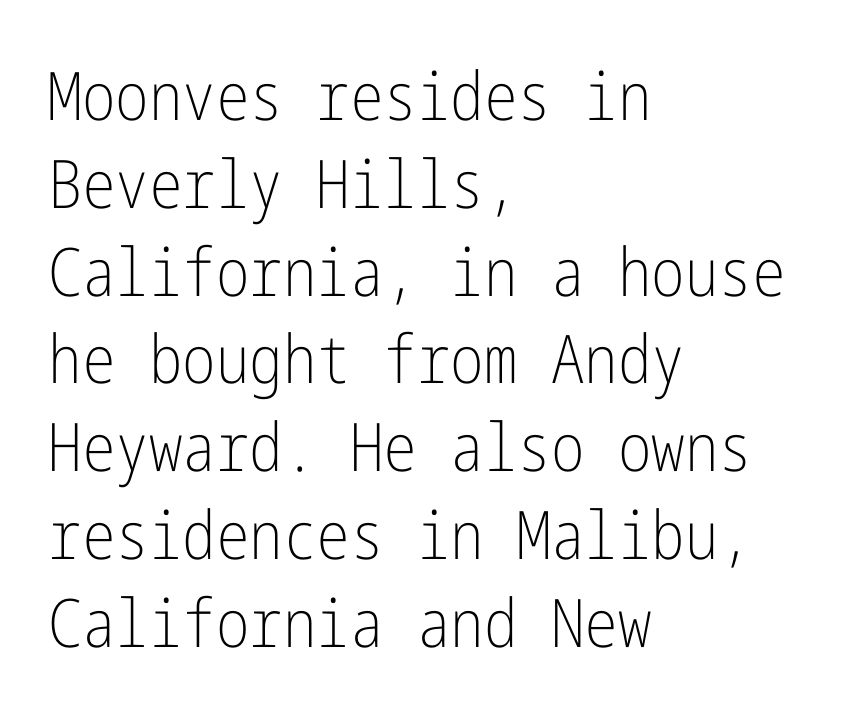
Q: Is the text bold? A: No.
Q: Is the text italic (slanted)? A: No, it is upright.
Q: Is the typeface a serif or a sans-serif typeface? A: Sans-serif.
Q: Is the text underlined? A: No.
Q: How is the paragraph aligned? A: Left-aligned.
Q: Is the spacing between letters normal or unusually wide? A: Normal.
Q: Is the spacing between lines tight, normal or loose? A: Normal.
Q: Width (condensed, normal, or wide)? A: Condensed.
Q: Stroke contrast? A: Low.
Q: x-height? A: Medium.
